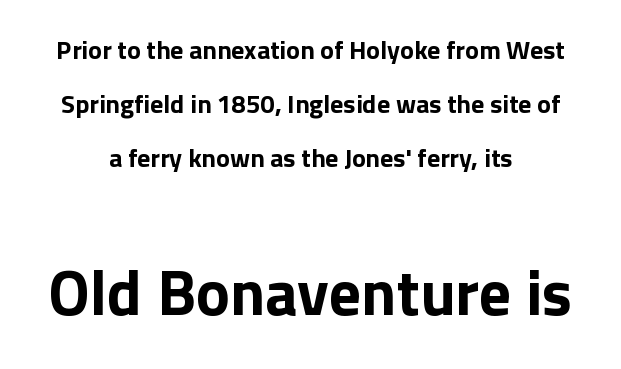
This rendering employs a face without finishing strokes, i.e., a sans-serif. Plain, unruled lines of type. Typeset on center — no edge is straight. Tracking value appears to be zero — textbook default spacing. Summary of weight: heavy, a full bold.
